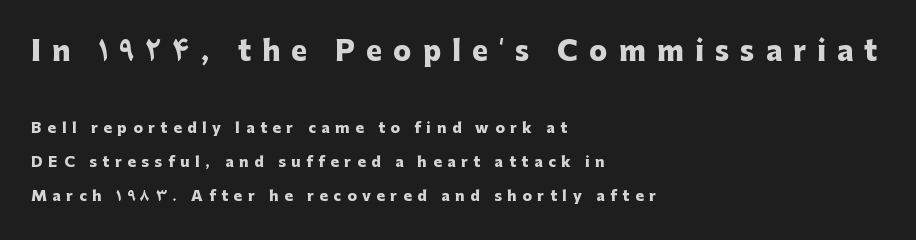
The image shows 27 px bold type, upright; set left-aligned, loose line spacing (2.4x), unusually wide letter spacing (+0.41 em), not underlined; the first (top) block is 1.93x larger.
